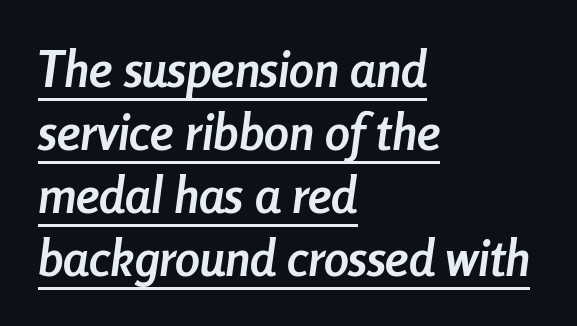
Q: Is the text bold? A: Yes.
Q: Is the text italic (slanted)? A: Yes, it leans right by about 8 degrees.
Q: Is the text underlined? A: Yes.
Q: How is the paragraph aligned? A: Left-aligned.
Q: Is the spacing between letters normal or unusually wide? A: Normal.
Q: Is the spacing between lines tight, normal or loose? A: Normal.
Q: Width (condensed, normal, or wide)? A: Condensed.
Q: Stroke contrast? A: Low.
Q: x-height? A: Medium.
Q: Monospaced? A: No.
